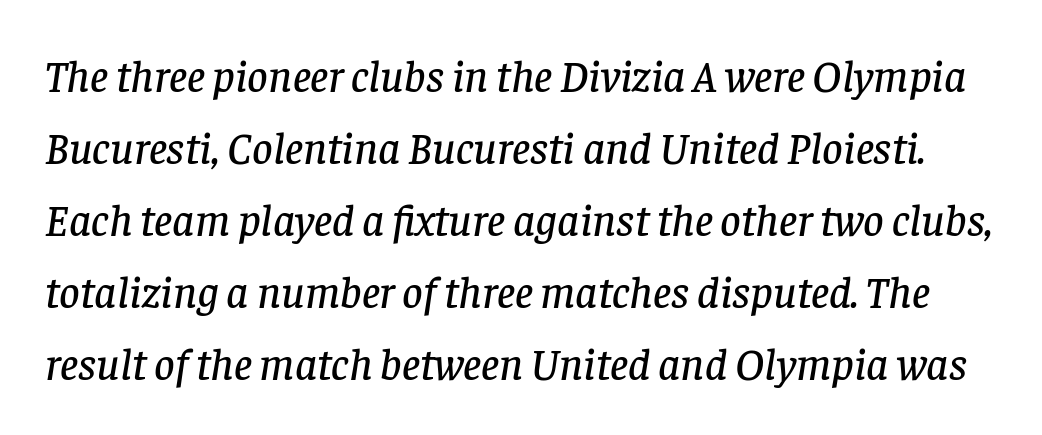
Slant detected: the letters are inclined. The lines sit at an ordinary, default distance from one another. The text was rendered using a seriffed face with decorative stroke endings. Caption: standard tracking, unaltered.
